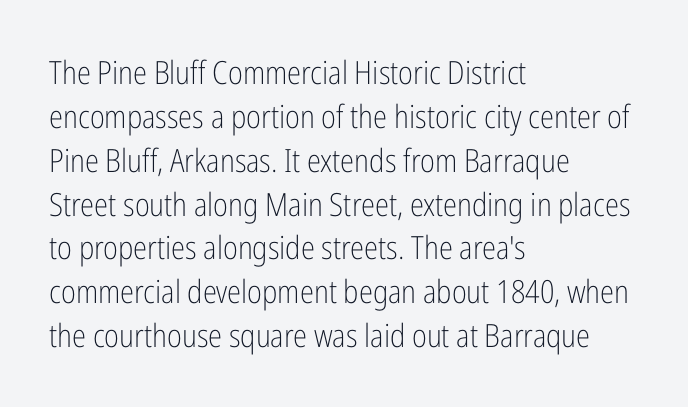
Q: Is the text bold? A: No.
Q: Is the text italic (slanted)? A: No, it is upright.
Q: Is the typeface a serif or a sans-serif typeface? A: Sans-serif.
Q: Is the text underlined? A: No.
Q: How is the paragraph aligned? A: Left-aligned.
Q: Is the spacing between letters normal or unusually wide? A: Normal.
Q: Is the spacing between lines tight, normal or loose? A: Normal.
Q: Width (condensed, normal, or wide)? A: Condensed.
Q: Stroke contrast? A: Low.
Q: x-height? A: Medium.
Q: Monospaced? A: No.
